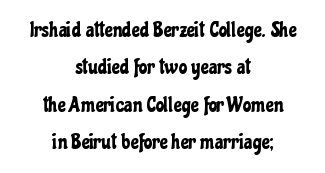
{"italic": "no", "underline": "no", "align": "center", "line_spacing": "normal", "line_spacing_ratio": 1.7, "letter_spacing": "normal", "letter_spacing_em": 0.0, "glyph_px": 22}
